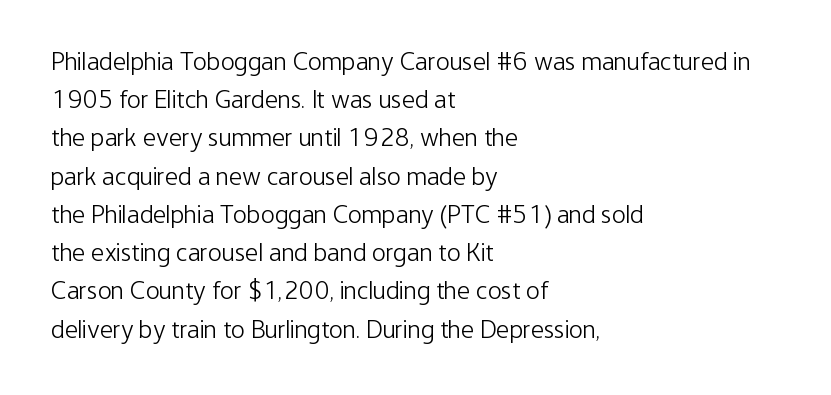
The image shows 26 px text type, upright; set left-aligned, normal line spacing (1.47x), normal letter spacing, not underlined.
